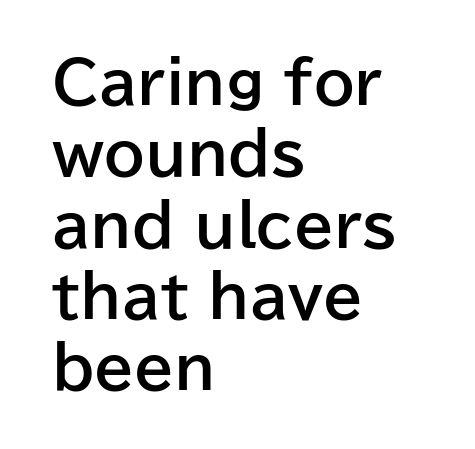
Q: Is the text bold? A: Yes.
Q: Is the text italic (slanted)? A: No, it is upright.
Q: Is the typeface a serif or a sans-serif typeface? A: Sans-serif.
Q: Is the text underlined? A: No.
Q: How is the paragraph aligned? A: Left-aligned.
Q: Is the spacing between letters normal or unusually wide? A: Normal.
Q: Width (condensed, normal, or wide)? A: Normal.
Q: Stroke contrast? A: Low.
Q: x-height? A: Medium.
Q: Monospaced? A: No.
